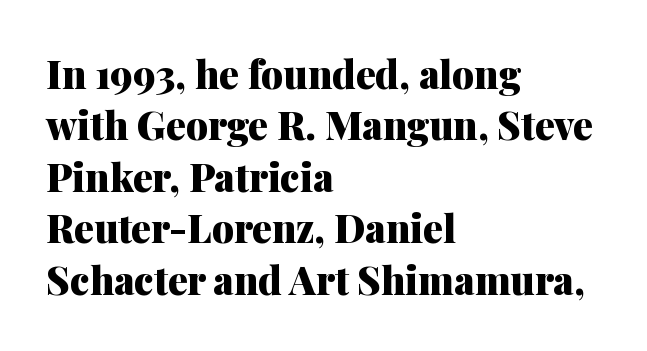
A typesetter would call this zero additional tracking. A full-strength bold gives these letters their thick strokes. This rendering employs a face with finishing strokes, i.e., a serif. Check the space under the baseline: it is left empty. Notice how descenders clear the ascenders below comfortably — that's standard leading.
